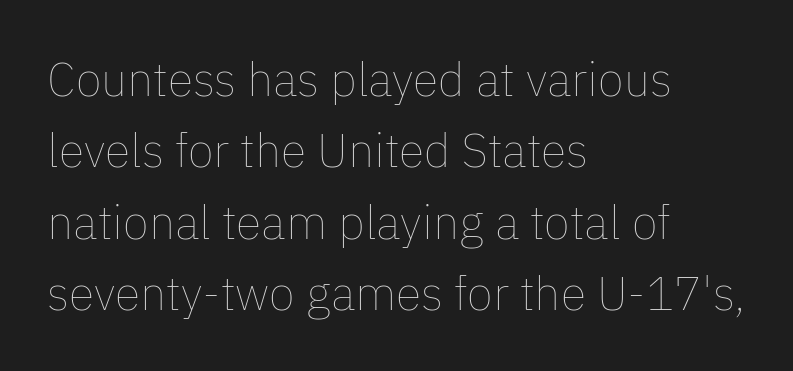
The image shows 47 px thin type, upright; set left-aligned, normal line spacing (1.52x), normal letter spacing, not underlined; low stroke contrast and a medium x-height.
